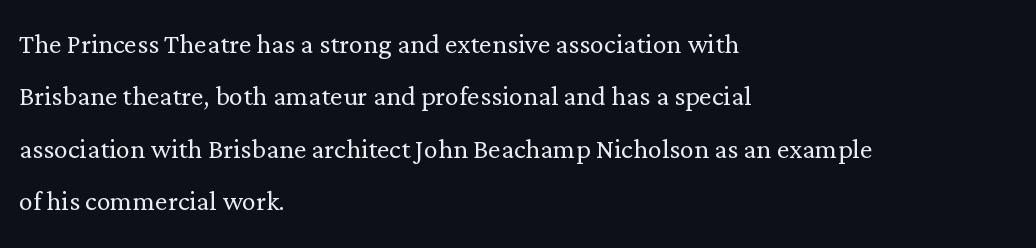
If you drew a line through each stem, it would be perfectly vertical. Which margin do the lines hug? The left one — the right edge is uneven. The vertical gap from one line to the next is medium. The face used here is seriffed, in the tradition of book romans.
